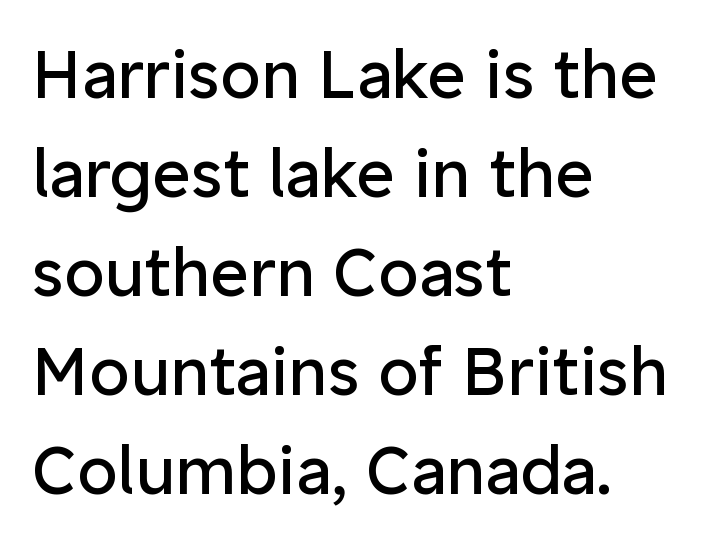
Any mark beneath the type? The region is blank. You could not count columns in this text — the font is proportionally spaced. The font sits on the lighter half of the weight spectrum, regular included. The rendering shows plain stroke endings on the letterforms — a sans-serif design. Here the glyphs are tracked normally, forming tight word shapes. The lines are quadded left.
